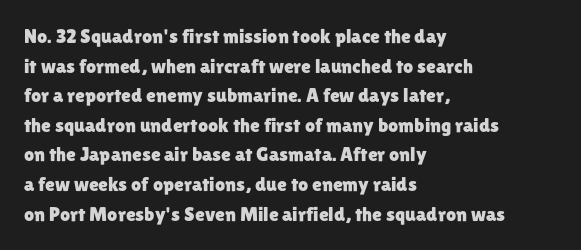
The words here are not underlined. Compared with typical paragraphs, the rows here are spaced about the same. Leftover space on each line is placed entirely after the last word. Students, note that the glyphs here touch the page at normal intervals. Italic: no, the glyphs are upright roman.
